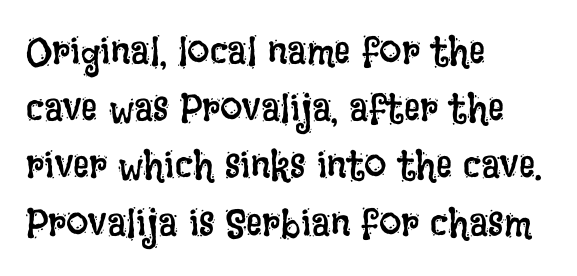
Is there any slant? The stems are plumb. In CSS terms this would be text-align: left. Vertical spacing — default. The strokes are not fattened; the text isn't bold. Spacing verdict: proportional, widths tailored to each character.
